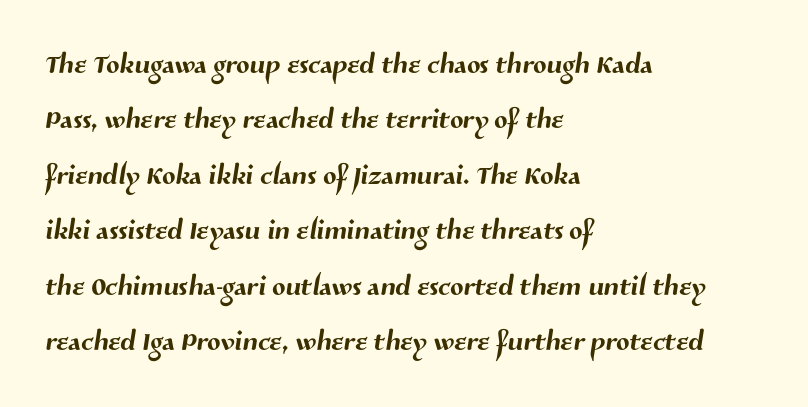
{"serif": "no", "width": "normal", "stroke_contrast": "medium", "x_height": "medium", "monospaced": "no", "underline": "no", "align": "left", "line_spacing": "normal", "line_spacing_ratio": 1.42, "letter_spacing": "normal", "letter_spacing_em": 0.0, "glyph_px": 39}
